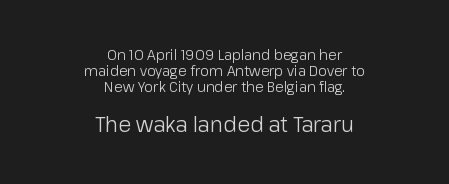
The strokes carry an ordinary text weight at most. The more generous point size was reserved for the lower chunk. The rag falls on both sides of this text block equally. How would I describe the line gaps? Narrow and economical.
